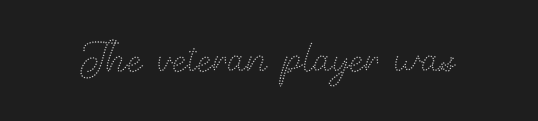
Q: Is the text bold? A: No.
Q: Is the text italic (slanted)? A: Yes.
Q: Is the text underlined? A: No.
Q: Is the spacing between letters normal or unusually wide? A: Normal.
Q: Width (condensed, normal, or wide)? A: Normal.
Q: Stroke contrast? A: Medium.
Q: x-height? A: Small.
Q: Monospaced? A: No.
